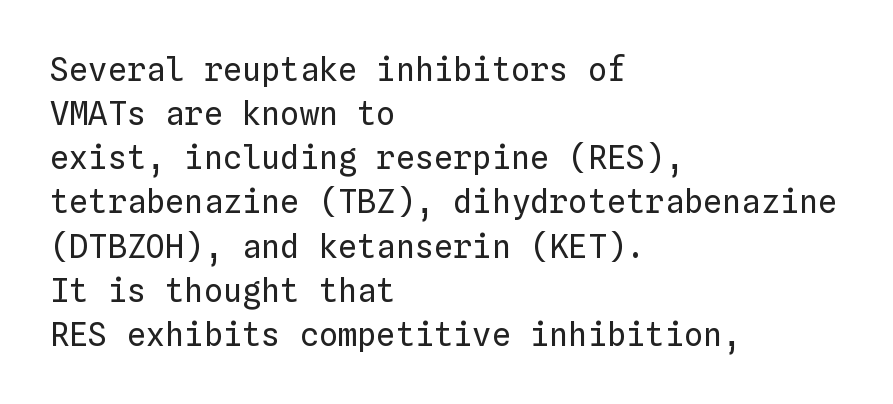
The image shows 32 px regular-weight type, upright, monospaced; set left-aligned, normal line spacing (1.38x), normal letter spacing, not underlined; low stroke contrast and a medium x-height.
